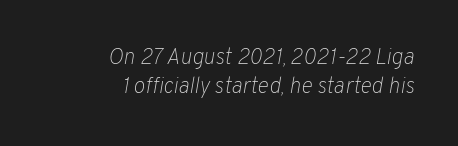
The words here are not underlined. Observe the ordinary spacing: letters are neighbours, not strangers. Letters have the restrained weight of plain body copy at most. Horizontal bands of white between lines are of average thickness.
